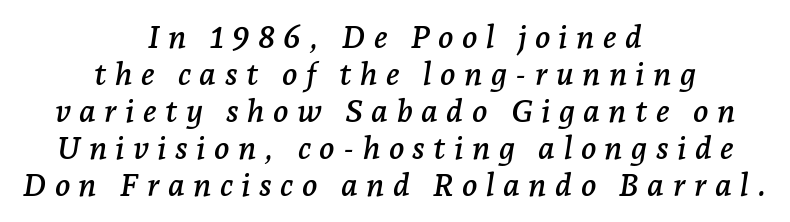
{"serif": "yes", "italic": "yes", "lean": "right", "slant_degrees": 7, "width": "normal", "stroke_contrast": "low", "x_height": "medium", "monospaced": "no", "underline": "no", "align": "center", "line_spacing_ratio": 1.16, "letter_spacing": "wide", "letter_spacing_em": 0.26, "glyph_px": 32}
